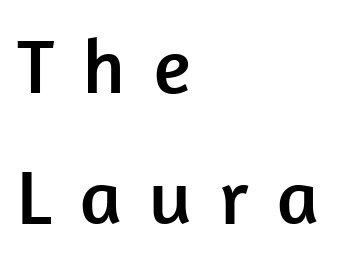
The image shows 77 px sans-serif type, upright; set left-aligned, normal line spacing (1.7x), unusually wide letter spacing (+0.37 em), not underlined; low stroke contrast and a medium x-height.
